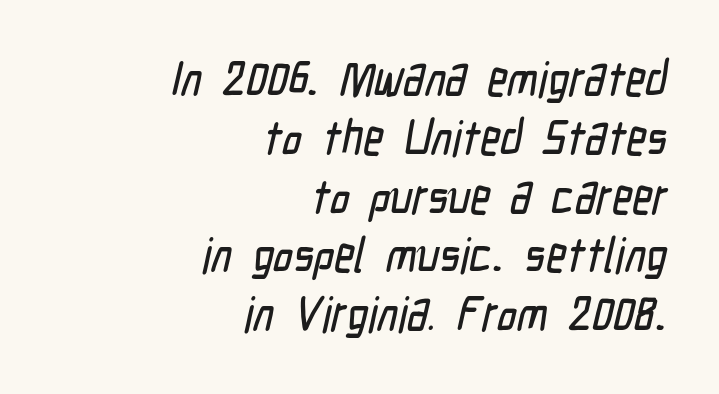
The designer went with a sans here, leaving each stem footless. A clean baseline with only descenders dipping below it. If you drew a ruler down the right edge, every line would touch it. Nobody touched the tracking dial on this one.
